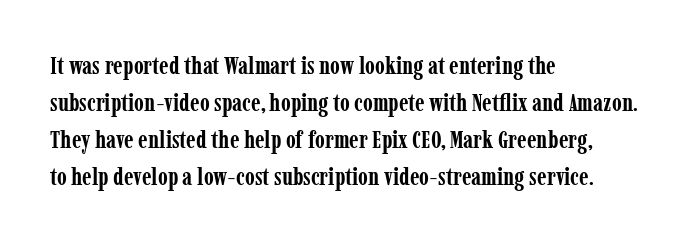
Q: Is the text bold? A: Yes.
Q: Is the text italic (slanted)? A: No, it is upright.
Q: Is the text underlined? A: No.
Q: How is the paragraph aligned? A: Left-aligned.
Q: Is the spacing between letters normal or unusually wide? A: Normal.
Q: Is the spacing between lines tight, normal or loose? A: Normal.
